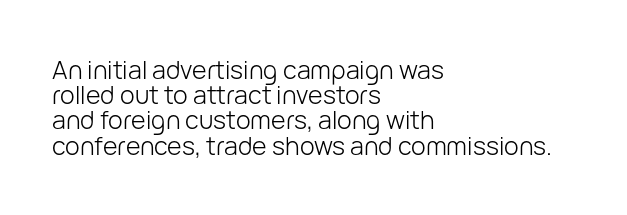
{"italic": "no", "bold": "no", "underline": "no", "align": "left", "line_spacing": "tight", "line_spacing_ratio": 1.01, "letter_spacing": "normal", "letter_spacing_em": 0.0, "glyph_px": 25}
